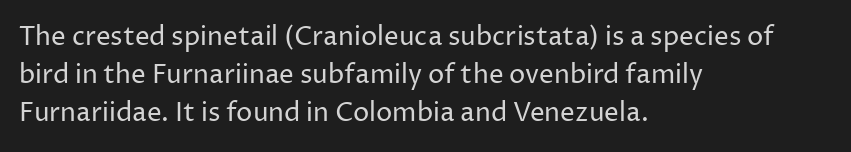
The vertical gap from one line to the next is medium. Quick note: underline off. The characters are drawn with everyday or finer stroke widths. A typesetter would mark this as roman, not italic. Caption: multi-line text, flush left, ragged right.
